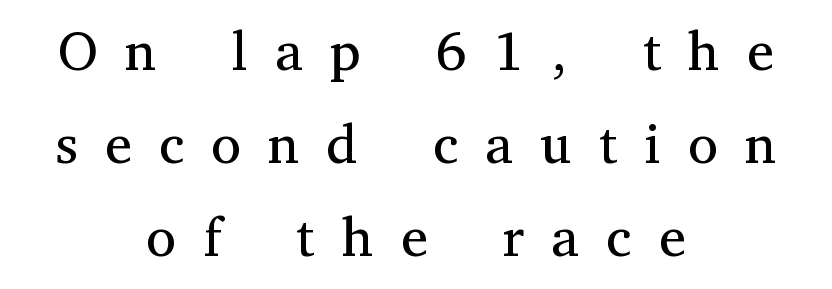
A typesetter would call this leading conventional body-copy spacing. The letters stand straight up with perfectly vertical stems. The tracking reads as deliberately expanded to a designer's eye. The letters carry serifs — small finishing strokes at the ends of their stems. Decoration check: the copy has no underline.
